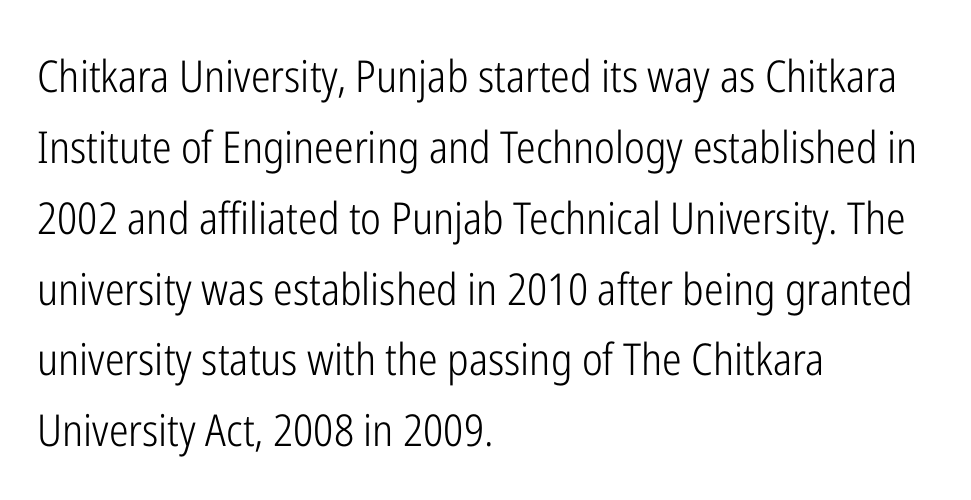
{"serif": "no", "italic": "no", "bold": "no", "weight": "light", "width": "condensed", "stroke_contrast": "low", "x_height": "medium", "monospaced": "no", "underline": "no", "align": "left", "line_spacing": "normal", "line_spacing_ratio": 1.61, "letter_spacing": "normal", "letter_spacing_em": 0.0, "glyph_px": 44}
